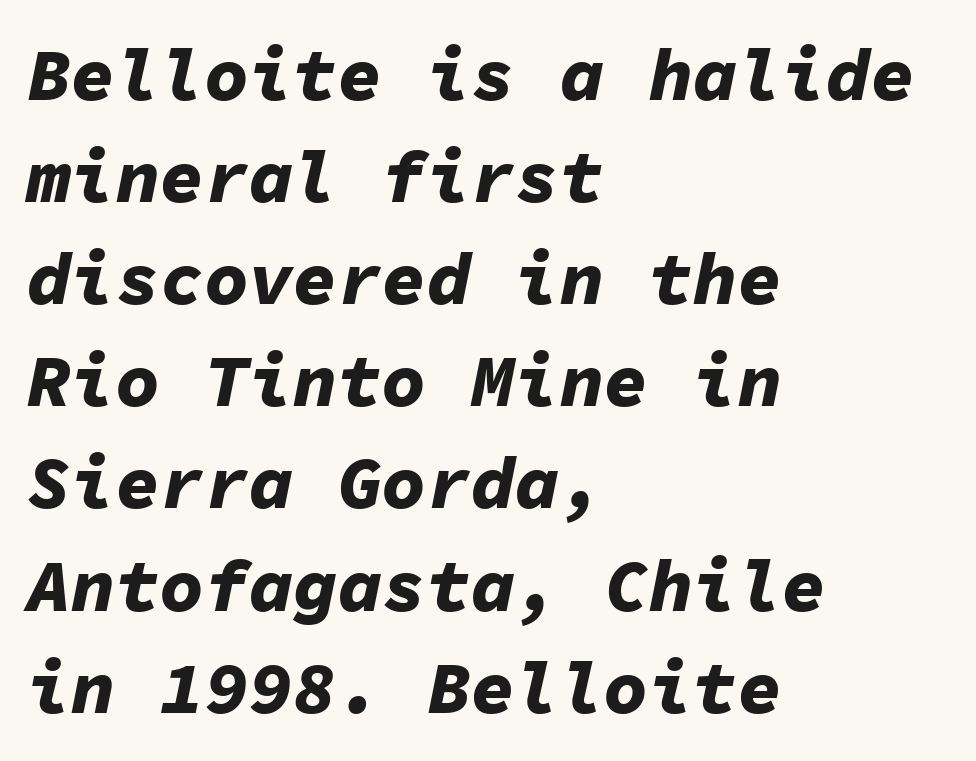
Q: Is the text bold? A: Yes.
Q: Is the text italic (slanted)? A: Yes, it leans right by about 11 degrees.
Q: Is the text underlined? A: No.
Q: How is the paragraph aligned? A: Left-aligned.
Q: Is the spacing between letters normal or unusually wide? A: Normal.
Q: Is the spacing between lines tight, normal or loose? A: Normal.
Q: Width (condensed, normal, or wide)? A: Normal.
Q: Stroke contrast? A: Low.
Q: x-height? A: Medium.
Q: Monospaced? A: Yes.
